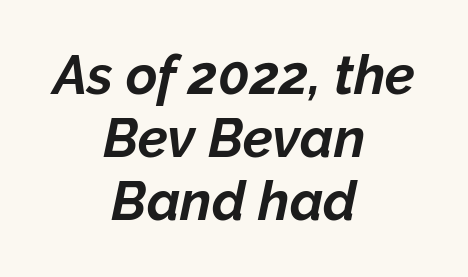
{"italic": "yes", "lean": "right", "slant_degrees": 12, "bold": "yes", "weight": "bold", "width": "normal", "stroke_contrast": "low", "x_height": "medium", "monospaced": "no", "underline": "no", "align": "center", "line_spacing_ratio": 1.17, "letter_spacing": "normal", "letter_spacing_em": 0.0, "glyph_px": 54}
